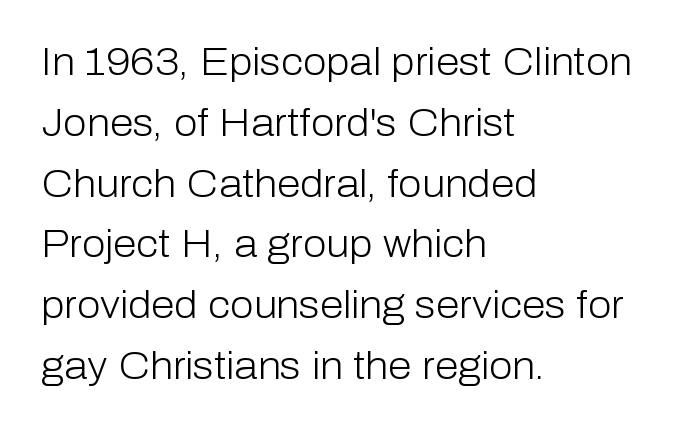
The image shows 38 px light sans-serif type, upright; set left-aligned, normal line spacing (1.6x), normal letter spacing, not underlined; low stroke contrast and a medium x-height.
